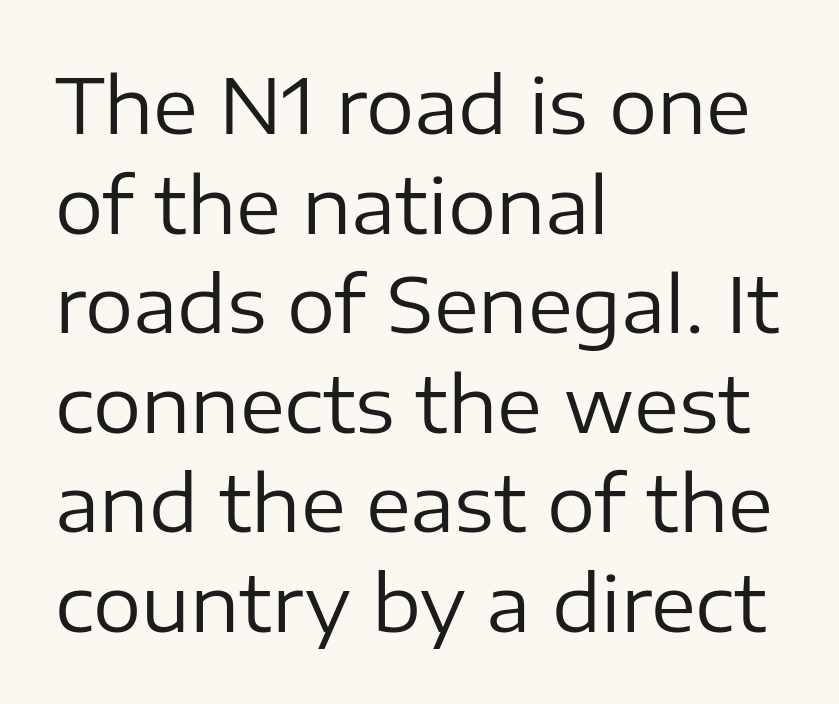
{"serif": "no", "italic": "no", "bold": "no", "weight": "regular", "width": "normal", "stroke_contrast": "low", "x_height": "medium", "monospaced": "no", "underline": "no", "align": "left", "line_spacing": "normal", "line_spacing_ratio": 1.31, "letter_spacing": "normal", "letter_spacing_em": 0.0, "glyph_px": 76}
